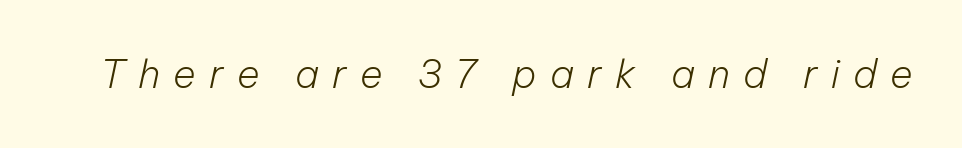
Q: Is the text bold? A: No.
Q: Is the text italic (slanted)? A: Yes, it leans right by about 12 degrees.
Q: Is the text underlined? A: No.
Q: Is the spacing between letters normal or unusually wide? A: Unusually wide.
Q: Width (condensed, normal, or wide)? A: Normal.
Q: Stroke contrast? A: Low.
Q: x-height? A: Medium.
Q: Monospaced? A: No.
